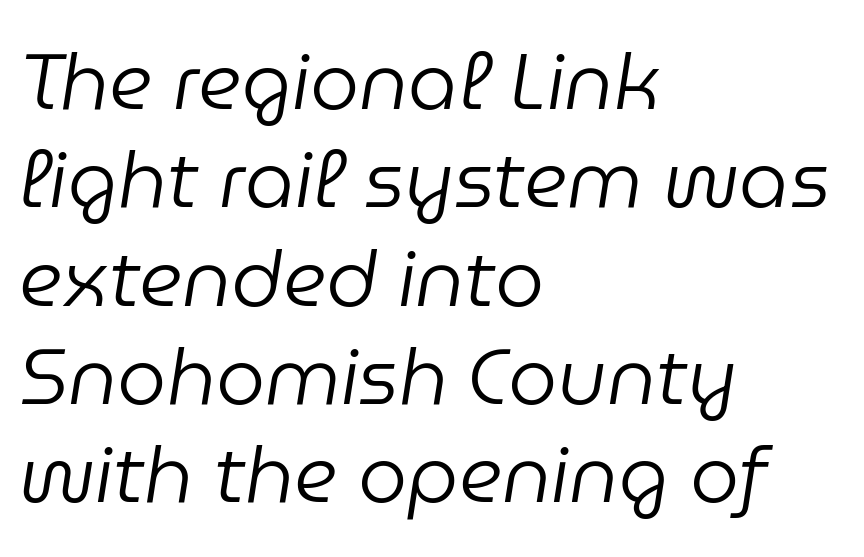
The image shows 78 px regular-weight type, italic (leaning right); set left-aligned, normal line spacing (1.26x), normal letter spacing, not underlined; low stroke contrast and a medium x-height.
